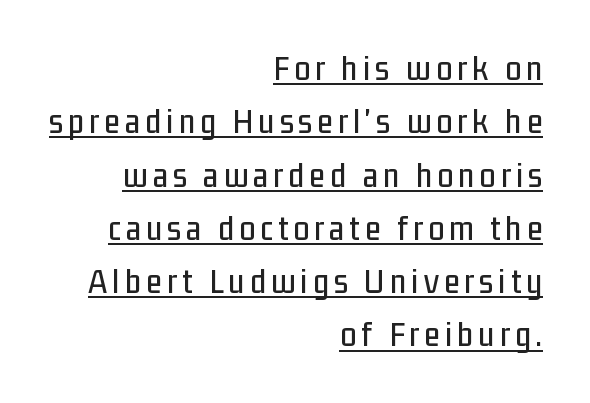
The image shows 36 px condensed sans-serif type, upright; set right-aligned, normal line spacing (1.48x), underlined; low stroke contrast and a medium x-height.
